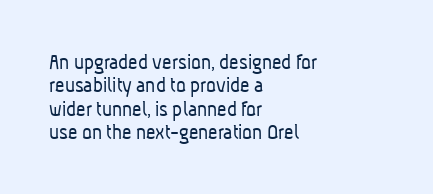
Q: Is the text bold? A: No.
Q: Is the text underlined? A: No.
Q: How is the paragraph aligned? A: Left-aligned.
Q: Is the spacing between letters normal or unusually wide? A: Normal.
Q: Is the spacing between lines tight, normal or loose? A: Tight.
